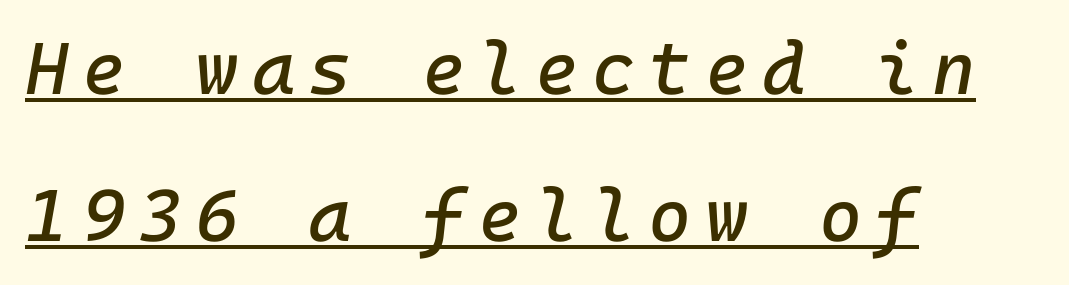
Q: Is the text italic (slanted)? A: Yes, it leans right by about 10 degrees.
Q: Is the text underlined? A: Yes.
Q: How is the paragraph aligned? A: Left-aligned.
Q: Is the spacing between lines tight, normal or loose? A: Loose.
Q: Width (condensed, normal, or wide)? A: Normal.
Q: Stroke contrast? A: Low.
Q: x-height? A: Medium.
